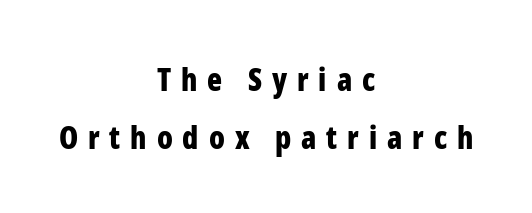
{"serif": "no", "italic": "no", "bold": "yes", "weight": "bold", "width": "condensed", "stroke_contrast": "low", "x_height": "medium", "monospaced": "no", "underline": "no", "align": "center", "line_spacing_ratio": 1.88, "letter_spacing": "wide", "letter_spacing_em": 0.32, "glyph_px": 31}
